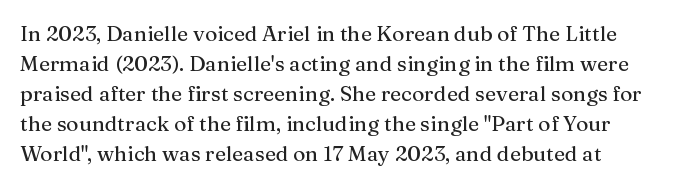
{"italic": "no", "underline": "no", "line_spacing": "normal", "line_spacing_ratio": 1.43, "letter_spacing": "normal", "letter_spacing_em": 0.0, "glyph_px": 21}
